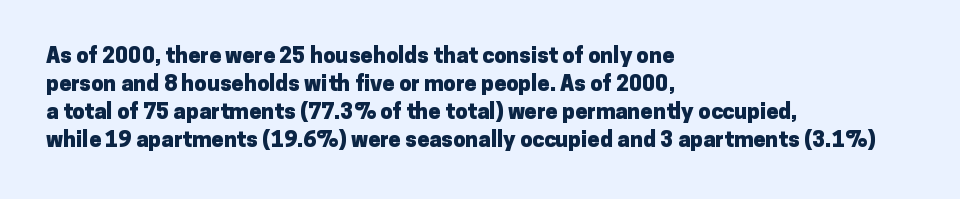
The axis of the letterforms is exactly vertical. Leftover space on each line is placed entirely after the last word. Each row of text sits above clean, open space. Students, note that the glyphs here touch the page at normal intervals.
